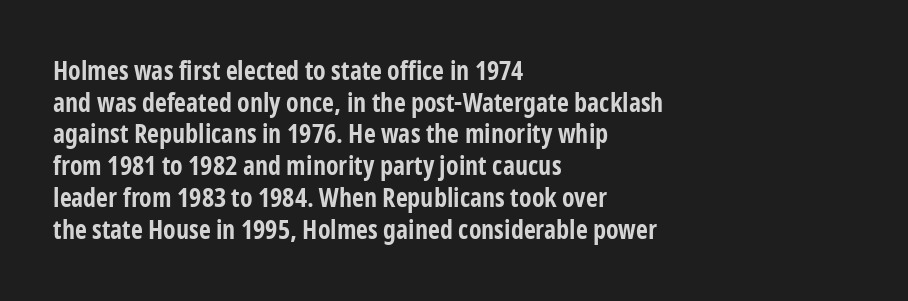
{"italic": "no", "bold": "yes", "underline": "no", "align": "left", "line_spacing_ratio": 1.22, "letter_spacing": "normal", "letter_spacing_em": 0.0, "glyph_px": 26}
